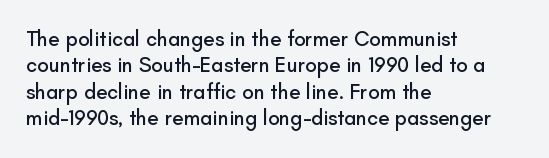
{"italic": "no", "underline": "no", "align": "left", "line_spacing": "normal", "line_spacing_ratio": 1.26, "letter_spacing": "normal", "letter_spacing_em": 0.0, "glyph_px": 21}
